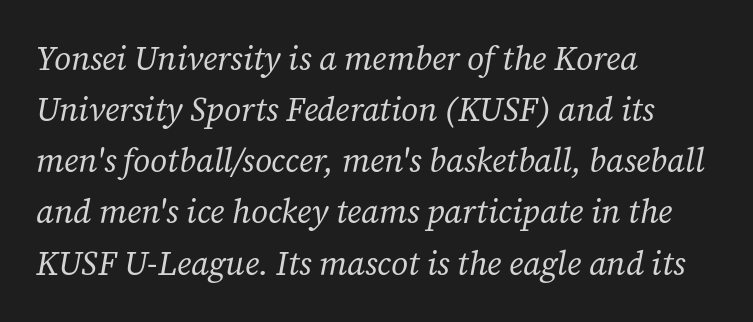
The image shows 33 px regular-weight serif type, italic (leaning right); set left-aligned, normal line spacing (1.55x), normal letter spacing, not underlined; low stroke contrast and a medium x-height.
